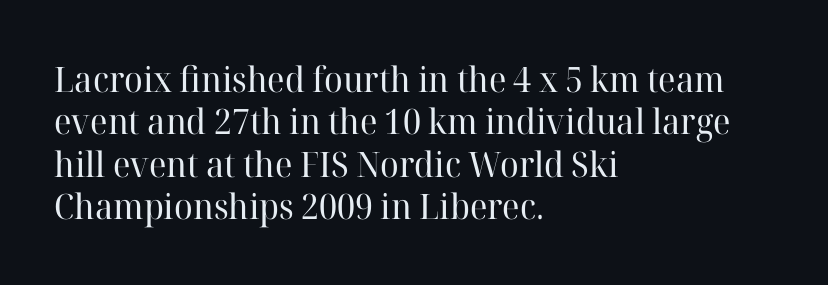
Q: Is the text bold? A: No.
Q: Is the text italic (slanted)? A: No, it is upright.
Q: Is the typeface a serif or a sans-serif typeface? A: Serif.
Q: Is the text underlined? A: No.
Q: How is the paragraph aligned? A: Left-aligned.
Q: Is the spacing between letters normal or unusually wide? A: Normal.
Q: Width (condensed, normal, or wide)? A: Normal.
Q: Stroke contrast? A: High.
Q: x-height? A: Medium.
Q: Monospaced? A: No.
